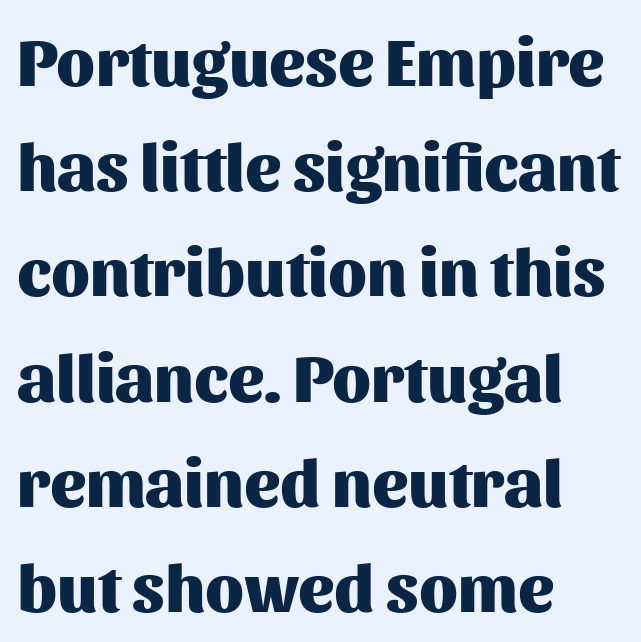
The designer went with a sans here, leaving each stem footless. Is the type bold? Yes — the strokes are clearly thick and heavy. Reading down the block, your eye returns to a fixed left position each line. Letters rest on an invisible, unmarked baseline. It's the straight-up-and-down kind of type.
